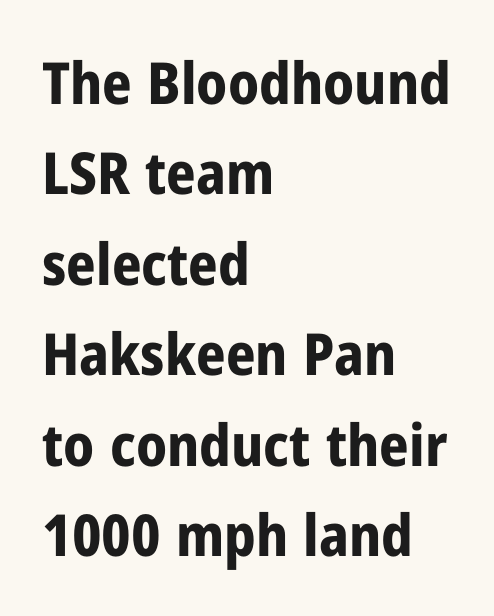
Q: Is the text bold? A: Yes.
Q: Is the text italic (slanted)? A: No, it is upright.
Q: Is the typeface a serif or a sans-serif typeface? A: Sans-serif.
Q: Is the text underlined? A: No.
Q: How is the paragraph aligned? A: Left-aligned.
Q: Is the spacing between letters normal or unusually wide? A: Normal.
Q: Is the spacing between lines tight, normal or loose? A: Normal.
Q: Width (condensed, normal, or wide)? A: Condensed.
Q: Stroke contrast? A: Low.
Q: x-height? A: Medium.
Q: Monospaced? A: No.
